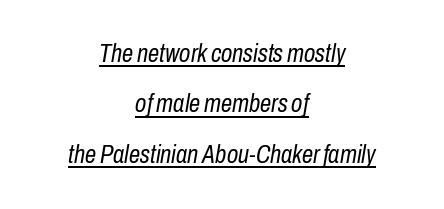
A typographer would call this underscored text. The compositor balanced each line on the midline. Does extra space separate the letters? No, they use regular spacing. The rendering uses a large line-height, opening up the rows. The whole block is typeset with a tilt. The cut favours lightness, reaching ordinary text weight at its darkest.
